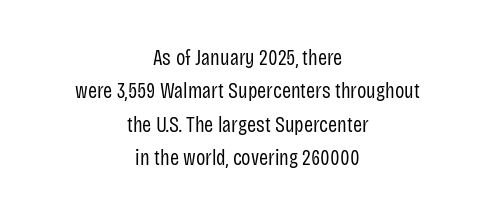
{"italic": "no", "bold": "no", "underline": "no", "align": "center", "line_spacing": "normal", "line_spacing_ratio": 1.52, "letter_spacing": "normal", "letter_spacing_em": 0.0, "glyph_px": 22}
